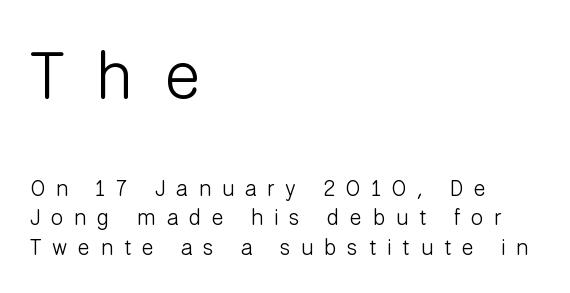
Q: Is the text bold? A: No.
Q: Is the text italic (slanted)? A: No, it is upright.
Q: Is the typeface a serif or a sans-serif typeface? A: Sans-serif.
Q: Is the text underlined? A: No.
Q: How is the paragraph aligned? A: Left-aligned.
Q: Is the spacing between letters normal or unusually wide? A: Unusually wide.
Q: Is the spacing between lines tight, normal or loose? A: Normal.
Q: Which block of text is set in a larger size, the first (top) or the second (bottom)? A: The first (top) one.
Q: Width (condensed, normal, or wide)? A: Normal.
Q: Stroke contrast? A: Low.
Q: x-height? A: Medium.
Q: Monospaced? A: No.
